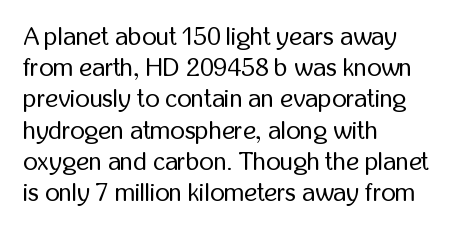
The image shows 25 px text type, upright; set left-aligned, normal line spacing (1.25x), normal letter spacing, not underlined.
